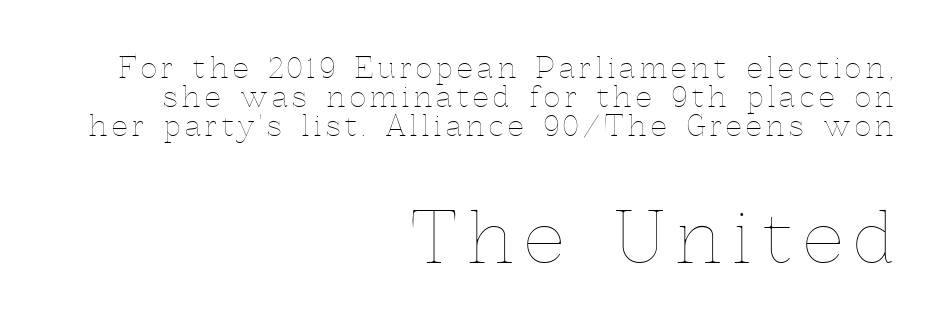
{"italic": "no", "bold": "no", "weight": "thin", "width": "normal", "x_height": "medium", "monospaced": "no", "underline": "no", "align": "right", "line_spacing": "tight", "line_spacing_ratio": 1.04, "larger_block": "second", "size_ratio": 2.5, "glyph_px": 70}
